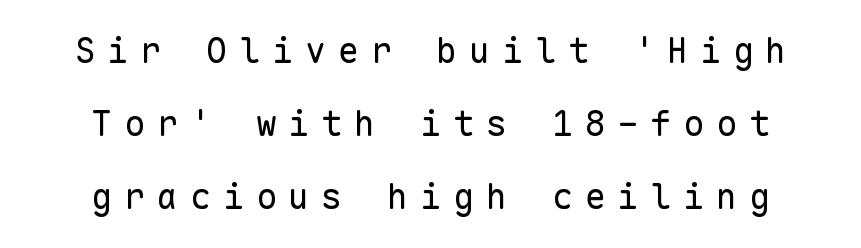
The image shows 35 px regular-weight sans-serif type, upright, monospaced; set centered, loose line spacing (2.09x), unusually wide letter spacing (+0.34 em), not underlined; low stroke contrast and a medium x-height.
